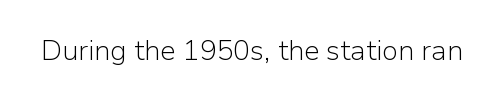
{"serif": "no", "italic": "no", "bold": "no", "weight": "light", "width": "normal", "stroke_contrast": "low", "x_height": "medium", "monospaced": "no", "underline": "no", "letter_spacing": "normal", "letter_spacing_em": 0.0, "glyph_px": 28}
